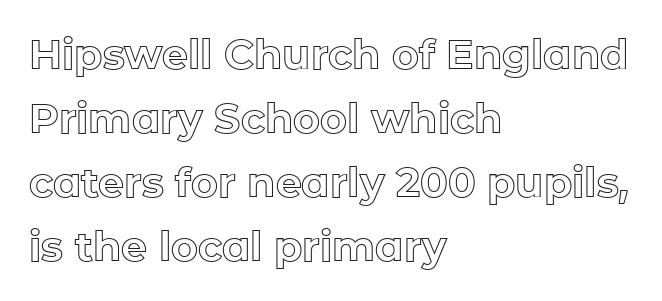
Posture: vertical. The letterforms sit shoulder to shoulder at normal distance. The passage shown stacks its lines at a standard gap. The baseline area is clear. Do the characters align in a grid? No, the font is proportional.
